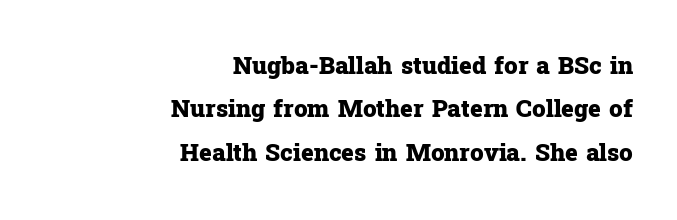
The image shows 24 px bold type, upright; set right-aligned, line spacing 1.81x, normal letter spacing, not underlined.
